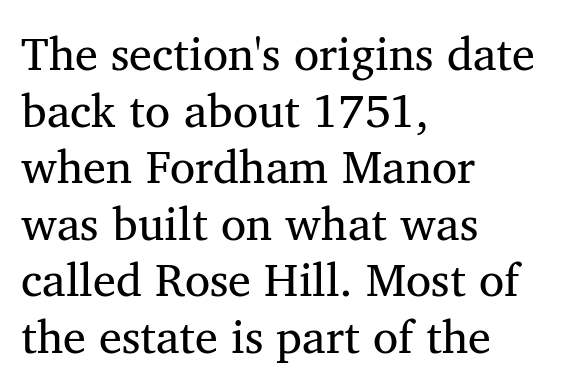
Q: Is the text bold? A: No.
Q: Is the text italic (slanted)? A: No, it is upright.
Q: Is the typeface a serif or a sans-serif typeface? A: Serif.
Q: Is the text underlined? A: No.
Q: How is the paragraph aligned? A: Left-aligned.
Q: Is the spacing between letters normal or unusually wide? A: Normal.
Q: Width (condensed, normal, or wide)? A: Normal.
Q: Stroke contrast? A: Medium.
Q: x-height? A: Medium.
Q: Monospaced? A: No.
